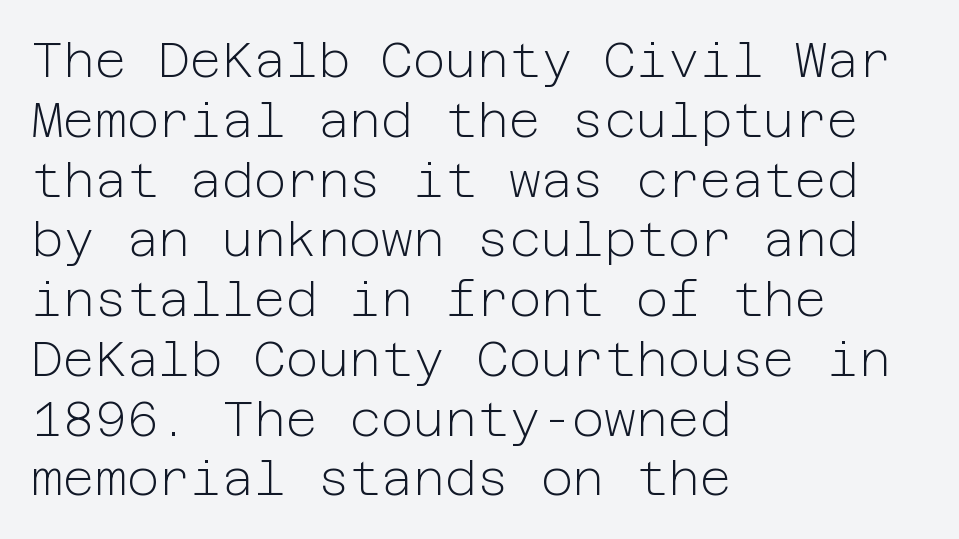
The image shows 49 px light sans-serif type, upright; set left-aligned, line spacing 1.22x, normal letter spacing, not underlined; low stroke contrast and a medium x-height.
